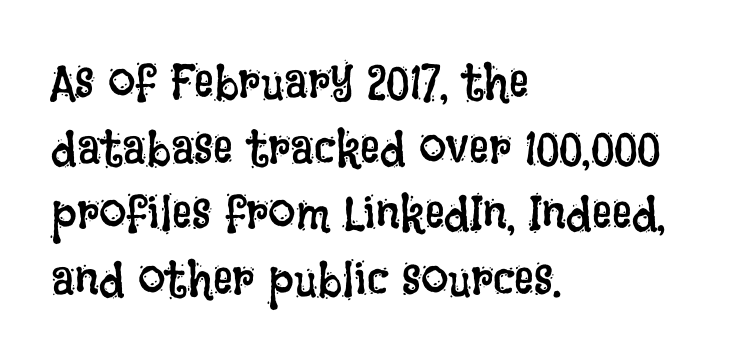
The horizontal fit of the characters is conventional and even. Each row of text sits above clean, open space. This block has exactly the height ordinary leading produces. Vertical stems look standard width or narrower in stroke. Spacing verdict: proportional, widths tailored to each character.
